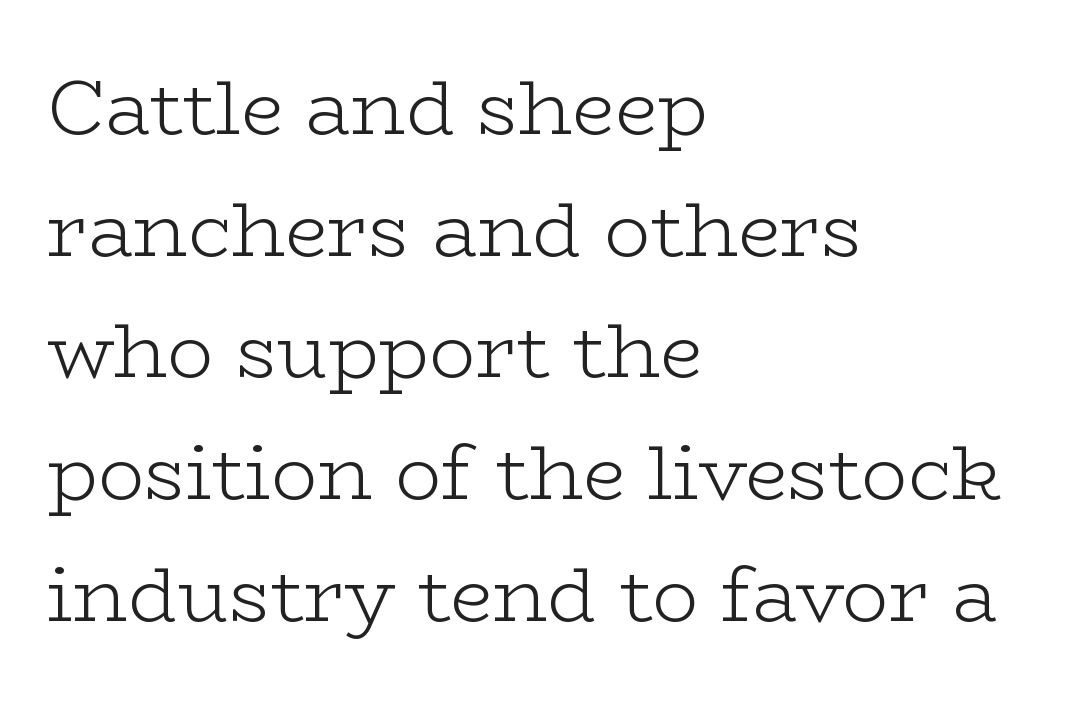
{"serif": "yes", "italic": "no", "bold": "no", "weight": "light", "width": "wide", "stroke_contrast": "low", "x_height": "medium", "monospaced": "no", "underline": "no", "align": "left", "line_spacing": "normal", "line_spacing_ratio": 1.58, "letter_spacing": "normal", "letter_spacing_em": 0.0, "glyph_px": 77}
